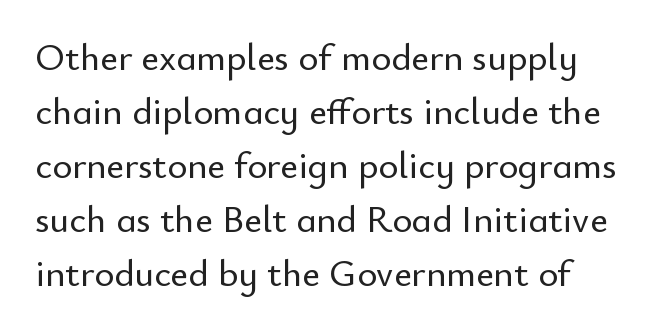
The image shows 38 px sans-serif type, upright; set left-aligned, normal line spacing (1.42x), normal letter spacing, not underlined; low stroke contrast and a small x-height.
